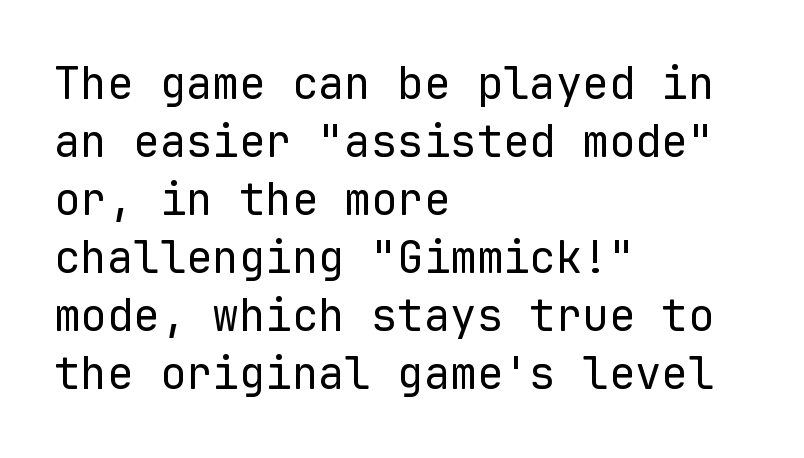
Q: Is the text bold? A: No.
Q: Is the text italic (slanted)? A: No, it is upright.
Q: Is the typeface a serif or a sans-serif typeface? A: Sans-serif.
Q: Is the text underlined? A: No.
Q: How is the paragraph aligned? A: Left-aligned.
Q: Is the spacing between letters normal or unusually wide? A: Normal.
Q: Is the spacing between lines tight, normal or loose? A: Normal.
Q: Width (condensed, normal, or wide)? A: Normal.
Q: Stroke contrast? A: Low.
Q: x-height? A: Medium.
Q: Monospaced? A: Yes.
